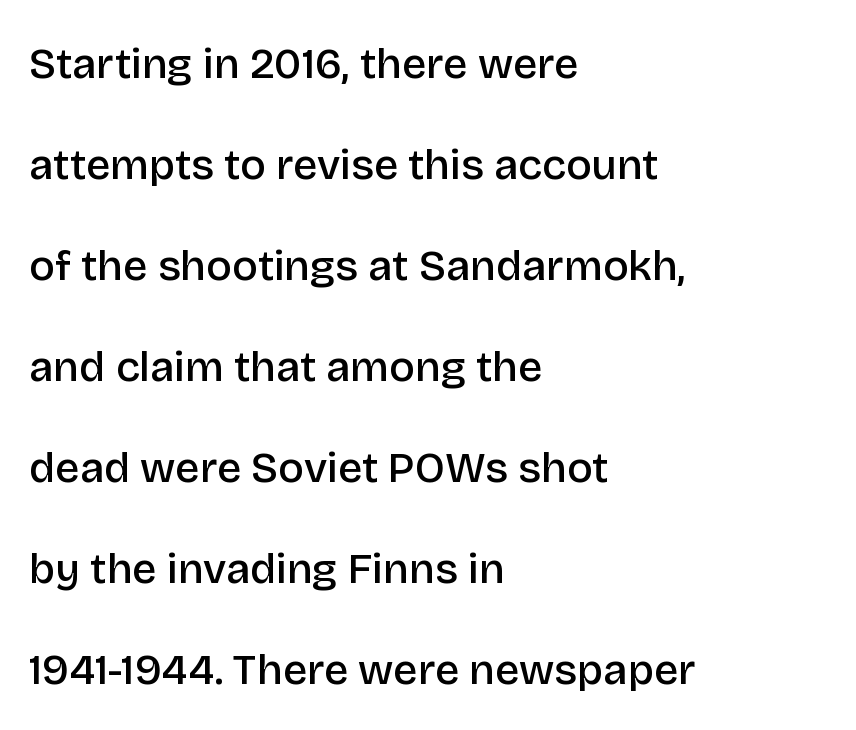
{"serif": "no", "italic": "no", "bold": "semi", "weight": "semibold", "width": "normal", "stroke_contrast": "low", "x_height": "large", "monospaced": "no", "underline": "no", "align": "left", "line_spacing": "loose", "line_spacing_ratio": 2.35, "letter_spacing": "normal", "letter_spacing_em": 0.0, "glyph_px": 43}
